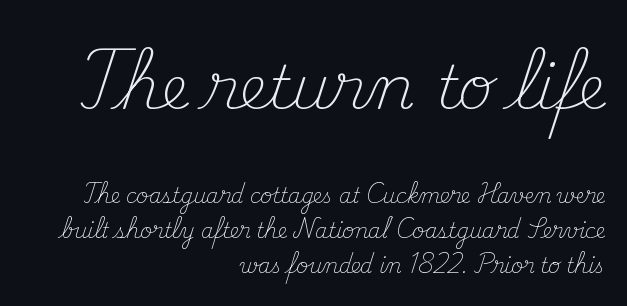
Q: Is the text bold? A: No.
Q: Is the text italic (slanted)? A: Yes.
Q: Is the typeface a serif or a sans-serif typeface? A: Serif.
Q: Is the text underlined? A: No.
Q: How is the paragraph aligned? A: Right-aligned.
Q: Is the spacing between letters normal or unusually wide? A: Normal.
Q: Which block of text is set in a larger size, the first (top) or the second (bottom)? A: The first (top) one.
Q: Width (condensed, normal, or wide)? A: Normal.
Q: Stroke contrast? A: Medium.
Q: x-height? A: Small.
Q: Monospaced? A: No.
